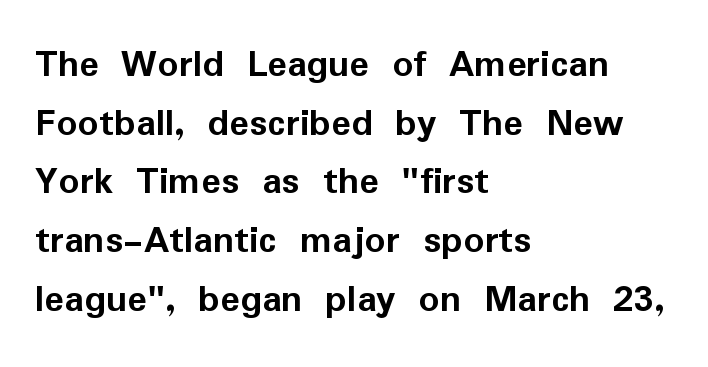
Students, this is bold: see how much ink each stroke carries. The text was rendered using a sans face with plain stroke endings. Words float on clear page, feet unadorned. Does the copy run flush right? No — it runs flush left.
